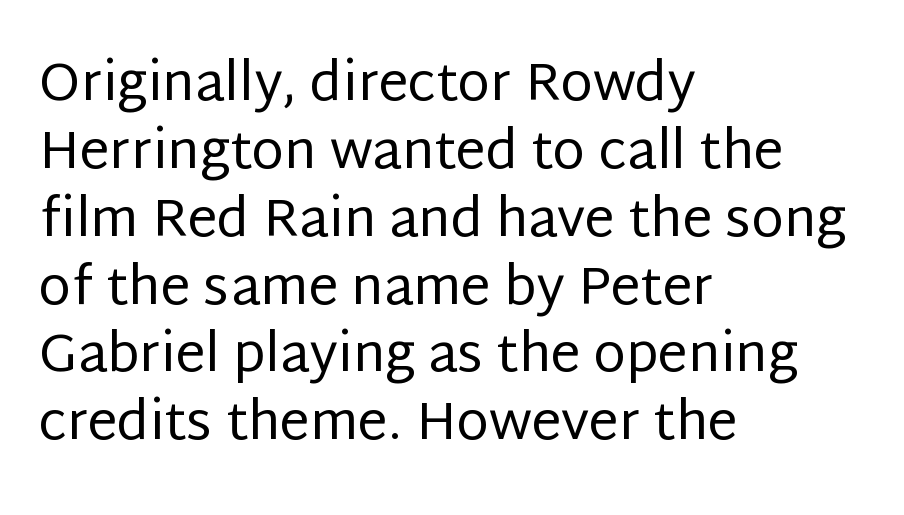
Normally led — the rows are evenly, conventionally spaced. Stroke mass is kept to a normal reading level or below. The specimen reads as upright at a glance. Does the type have serifs? No, each stem ends abruptly. Horizontally, the lines are justified to the leading edge only.
